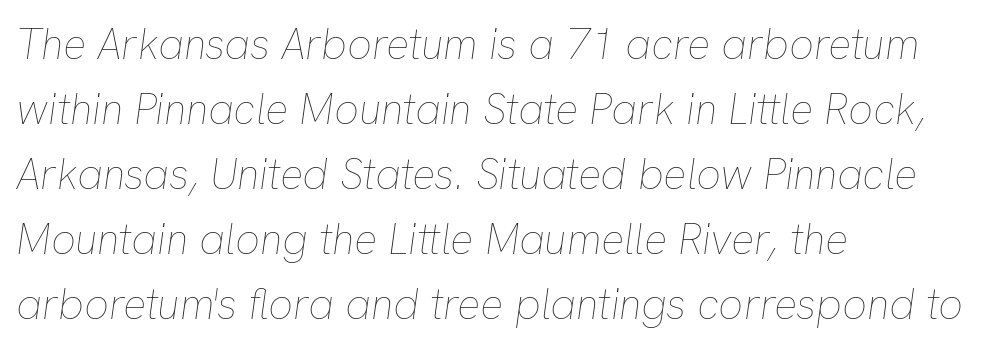
Notice how the passage keeps a crisp vertical edge on the left only. The line texture is even and compact thanks to regular tracking. The letters look calm and open, with moderate or lighter stems. The glyphs look as if they've been sheared to an angle. Think of a printed novel: that variable character pitch is what you see here. A clean baseline with only descenders dipping below it.
